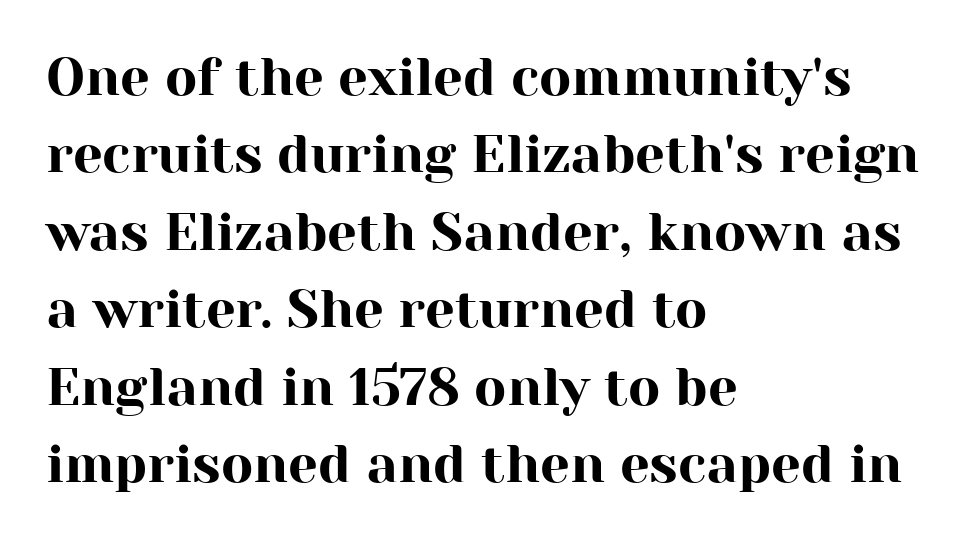
{"serif": "yes", "italic": "no", "width": "normal", "stroke_contrast": "high", "x_height": "medium", "monospaced": "no", "underline": "no", "align": "left", "line_spacing": "normal", "line_spacing_ratio": 1.46, "letter_spacing": "normal", "letter_spacing_em": 0.0, "glyph_px": 53}
